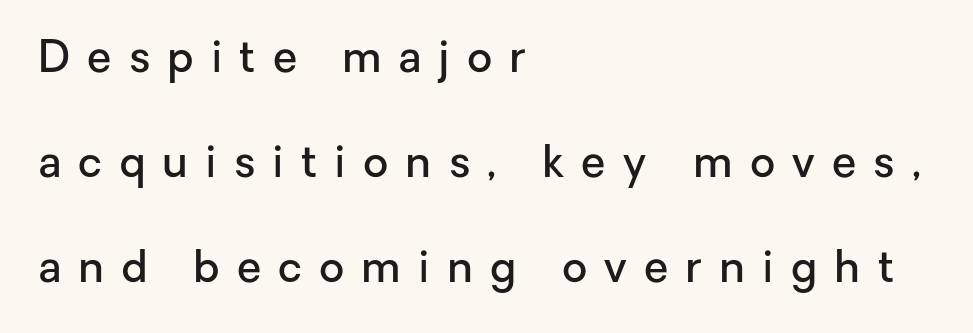
Q: Is the text bold? A: Semi-bold.
Q: Is the text italic (slanted)? A: No, it is upright.
Q: Is the typeface a serif or a sans-serif typeface? A: Sans-serif.
Q: Is the text underlined? A: No.
Q: How is the paragraph aligned? A: Left-aligned.
Q: Is the spacing between letters normal or unusually wide? A: Unusually wide.
Q: Is the spacing between lines tight, normal or loose? A: Loose.
Q: Width (condensed, normal, or wide)? A: Normal.
Q: Stroke contrast? A: Low.
Q: x-height? A: Medium.
Q: Monospaced? A: No.
